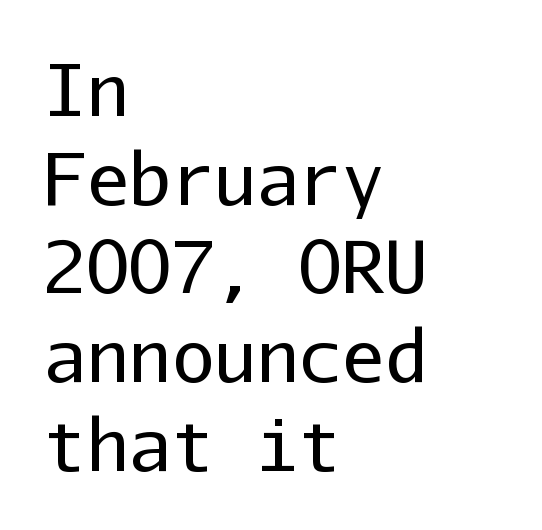
Q: Is the text bold? A: No.
Q: Is the text italic (slanted)? A: No, it is upright.
Q: Is the typeface a serif or a sans-serif typeface? A: Sans-serif.
Q: Is the text underlined? A: No.
Q: How is the paragraph aligned? A: Left-aligned.
Q: Is the spacing between letters normal or unusually wide? A: Normal.
Q: Is the spacing between lines tight, normal or loose? A: Normal.
Q: Width (condensed, normal, or wide)? A: Normal.
Q: Stroke contrast? A: Low.
Q: x-height? A: Medium.
Q: Monospaced? A: Yes.
